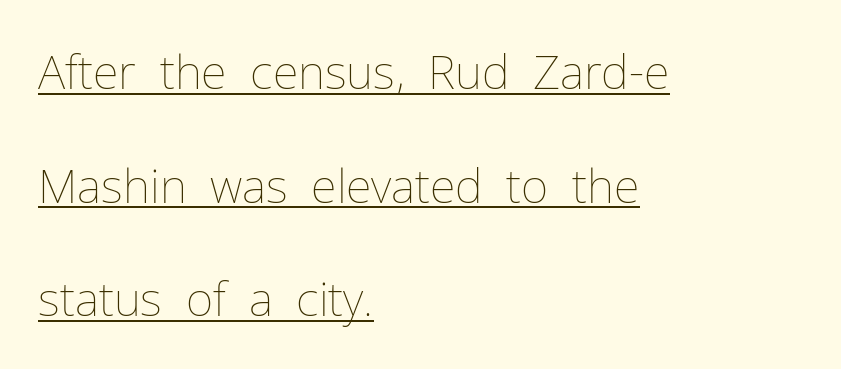
{"italic": "no", "bold": "no", "weight": "thin", "width": "normal", "stroke_contrast": "low", "x_height": "medium", "monospaced": "no", "underline": "yes", "align": "left", "line_spacing": "loose", "line_spacing_ratio": 2.42, "letter_spacing": "normal", "letter_spacing_em": 0.0, "glyph_px": 47}
